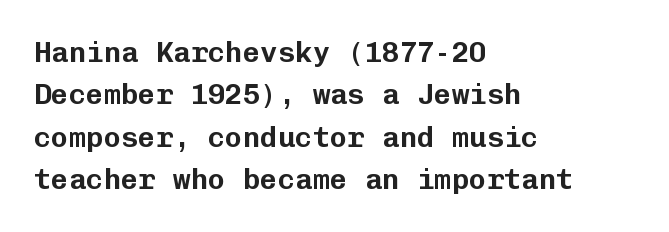
{"serif": "no", "italic": "no", "width": "normal", "stroke_contrast": "low", "x_height": "medium", "monospaced": "yes", "underline": "no", "align": "left", "line_spacing": "normal", "line_spacing_ratio": 1.46, "letter_spacing": "normal", "letter_spacing_em": 0.0, "glyph_px": 29}
